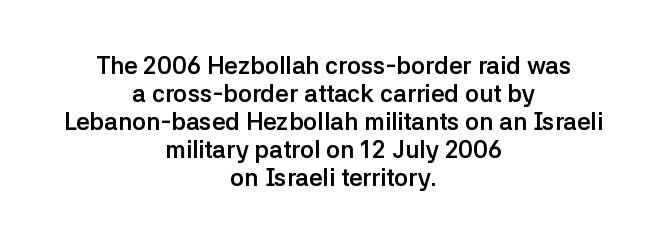
{"italic": "no", "bold": "yes", "underline": "no", "align": "center", "line_spacing_ratio": 1.17, "letter_spacing": "normal", "letter_spacing_em": 0.0, "glyph_px": 24}
